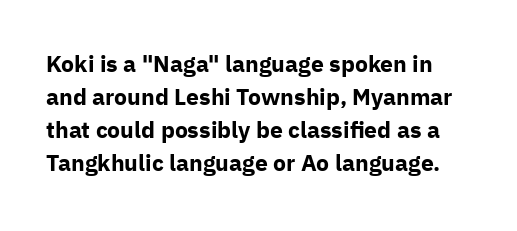
{"italic": "no", "bold": "yes", "underline": "no", "line_spacing": "normal", "line_spacing_ratio": 1.44, "letter_spacing": "normal", "letter_spacing_em": 0.0, "glyph_px": 23}
